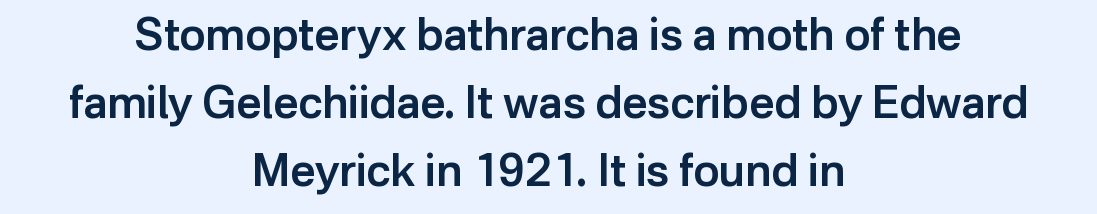
The image shows 44 px semibold sans-serif type, upright; set centered, normal line spacing (1.55x), normal letter spacing, not underlined; low stroke contrast and a medium x-height.
